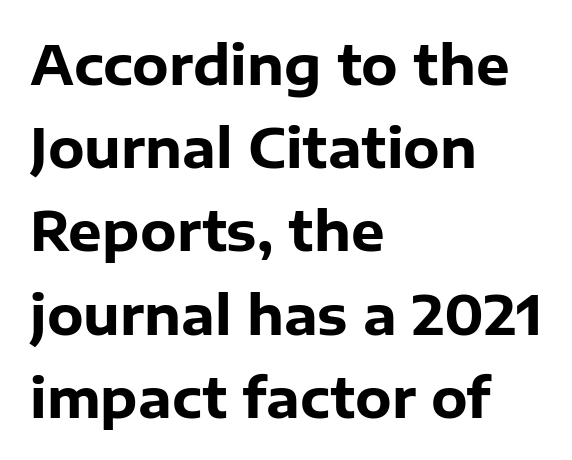
Q: Is the text bold? A: Yes.
Q: Is the text italic (slanted)? A: No, it is upright.
Q: Is the typeface a serif or a sans-serif typeface? A: Sans-serif.
Q: Is the text underlined? A: No.
Q: How is the paragraph aligned? A: Left-aligned.
Q: Is the spacing between letters normal or unusually wide? A: Normal.
Q: Is the spacing between lines tight, normal or loose? A: Normal.
Q: Width (condensed, normal, or wide)? A: Normal.
Q: Stroke contrast? A: Low.
Q: x-height? A: Medium.
Q: Monospaced? A: No.
